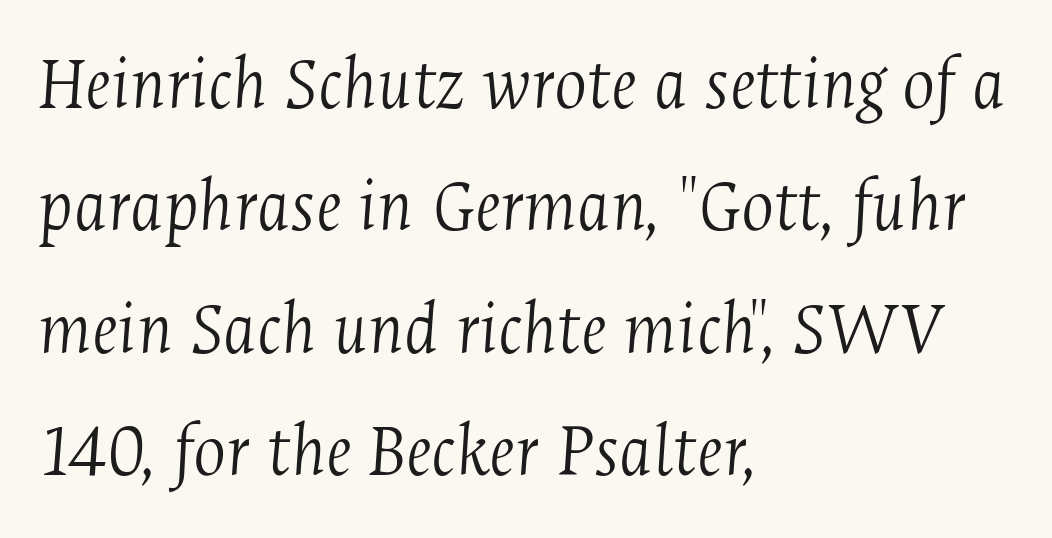
The image shows 77 px light, condensed serif type, italic (leaning right); set left-aligned, normal line spacing (1.59x), normal letter spacing, not underlined; medium stroke contrast and a medium x-height.
